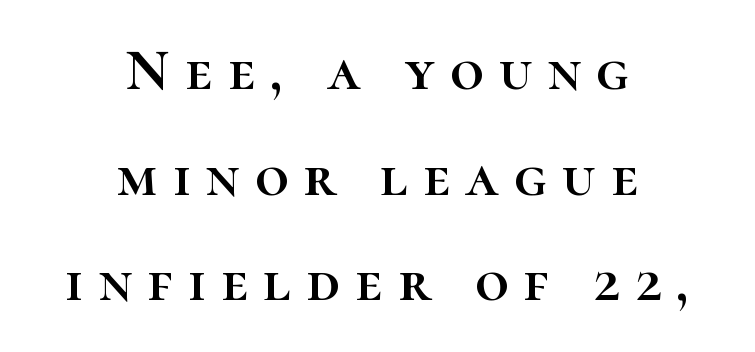
Q: Is the text italic (slanted)? A: No, it is upright.
Q: Is the text underlined? A: No.
Q: How is the paragraph aligned? A: Centered.
Q: Is the spacing between letters normal or unusually wide? A: Unusually wide.
Q: Width (condensed, normal, or wide)? A: Normal.
Q: Stroke contrast? A: High.
Q: x-height? A: Medium.
Q: Monospaced? A: No.
